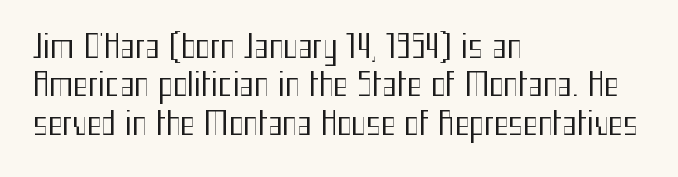
{"serif": "no", "italic": "no", "bold": "no", "weight": "regular", "width": "condensed", "stroke_contrast": "medium", "x_height": "medium", "monospaced": "no", "underline": "no", "align": "left", "line_spacing_ratio": 1.24, "letter_spacing": "normal", "letter_spacing_em": 0.0, "glyph_px": 31}
